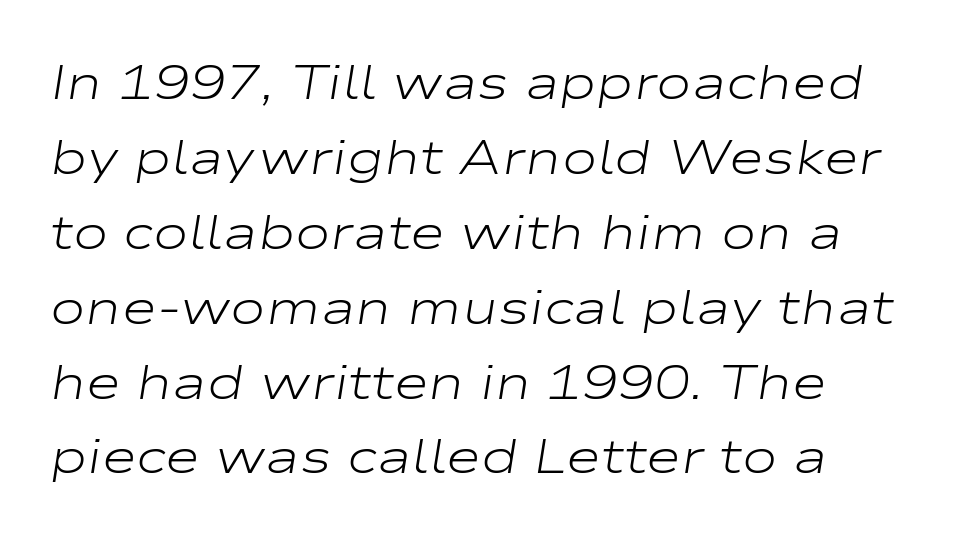
{"italic": "yes", "lean": "right", "slant_degrees": 9, "bold": "no", "weight": "light", "width": "wide", "stroke_contrast": "low", "x_height": "medium", "monospaced": "no", "underline": "no", "align": "left", "line_spacing": "normal", "line_spacing_ratio": 1.56, "letter_spacing": "normal", "letter_spacing_em": 0.0, "glyph_px": 48}
